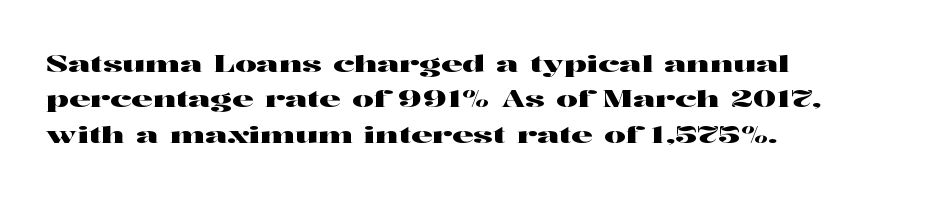
The image shows 24 px text type, upright; set left-aligned, normal line spacing (1.47x), normal letter spacing, not underlined.
